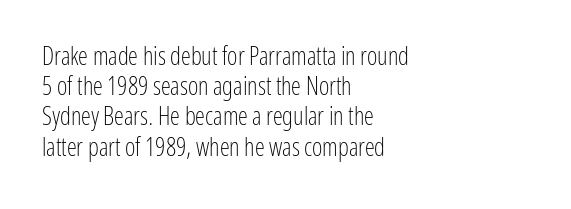
{"italic": "no", "bold": "no", "underline": "no", "align": "left", "line_spacing_ratio": 1.21, "letter_spacing": "normal", "letter_spacing_em": 0.0, "glyph_px": 25}
